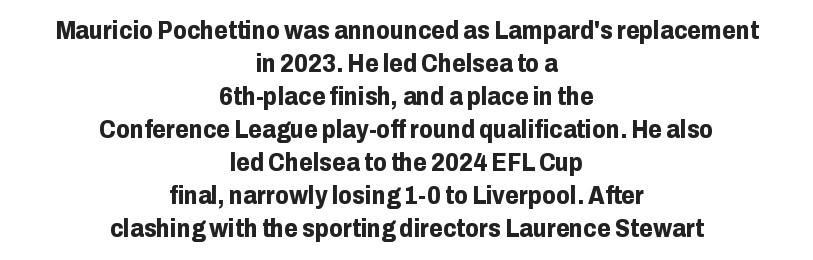
Just letters on the line, the space beneath them empty. How would I describe the line gaps? Plain and ordinary. The paragraph shown floats in the horizontal middle. The font is running at its bold setting. A typesetter would call this zero additional tracking.
